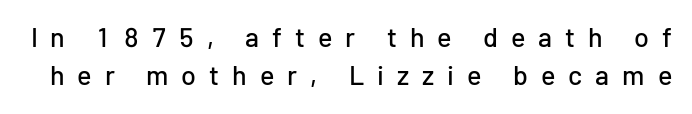
Descenders hang freely into open space. The tracking jumps out immediately: characters are airy and widely separated. A roman cut, with each character standing at attention. Each new line begins a customary step beneath the previous one.
